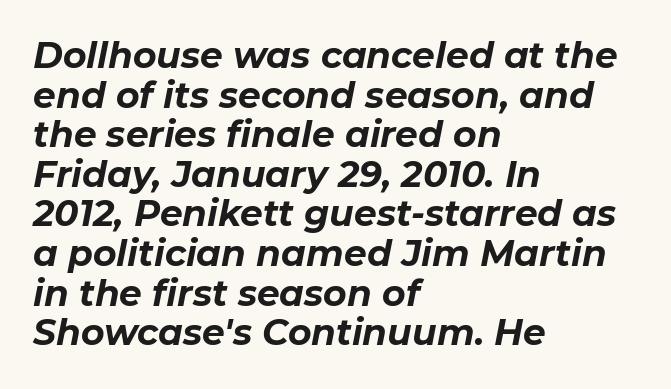
The image shows 36 px bold type, italic (leaning right); set left-aligned, tight line spacing (1.1x), normal letter spacing, not underlined; low stroke contrast and a medium x-height.
